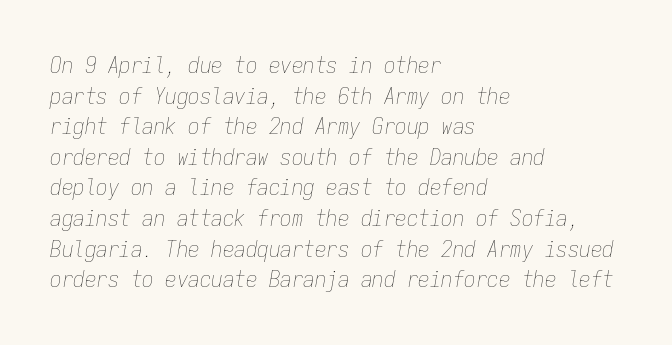
Look at the tracking — it's just the regular setting, nothing added. The font's italic variant was chosen for this text. Anything drawn beneath the words? Only blank space. Ink coverage per letter is moderate at most. Horizontally, the lines are justified to the leading edge only.
